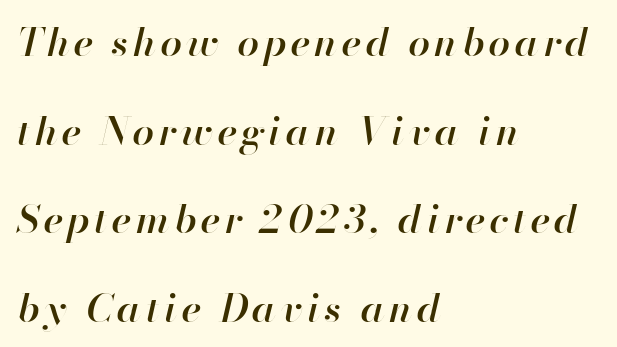
A typesetter would mark this as italic. A great deal of white space separates one row of letters from the next. This is moderately heavy type, rendered in semibold. Underline: absent. Varying glyph widths throughout — classic text-font behaviour. These lines stack with their left ends in a neat column.
